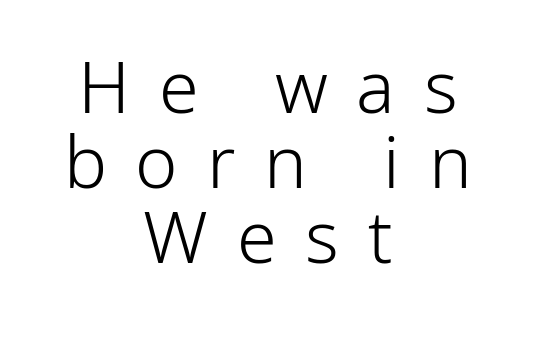
The rendering uses natural spacing where letterforms have individual widths. The gaps between neighbouring characters are conspicuously large. The space directly below the letters is spotless. The letters look calm and open, with moderate or lighter stems. In terms of letterform style, serifs are entirely absent. The space between consecutive lines is stingy.
